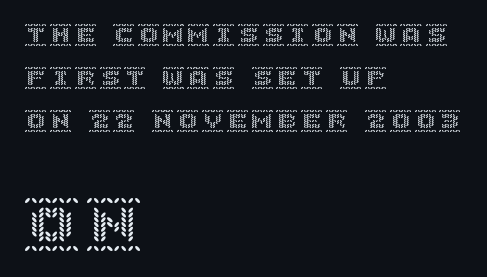
The image shows 55 px text type, upright; set left-aligned, loose line spacing (1.96x), not underlined; the second (bottom) block is 2.5x larger; a large x-height.
